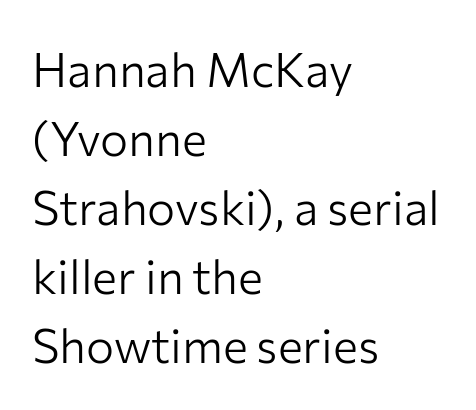
{"serif": "no", "italic": "no", "bold": "no", "weight": "light", "width": "normal", "stroke_contrast": "low", "x_height": "medium", "monospaced": "no", "underline": "no", "align": "left", "line_spacing": "normal", "line_spacing_ratio": 1.47, "letter_spacing": "normal", "letter_spacing_em": 0.0, "glyph_px": 47}
